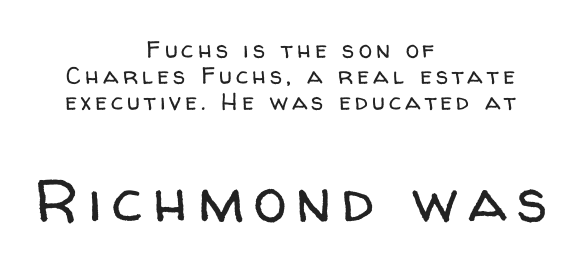
{"serif": "no", "italic": "no", "bold": "no", "weight": "regular", "width": "normal", "stroke_contrast": "low", "x_height": "medium", "monospaced": "no", "underline": "no", "align": "center", "line_spacing": "tight", "line_spacing_ratio": 1.08, "larger_block": "second", "size_ratio": 2.5, "glyph_px": 60}
